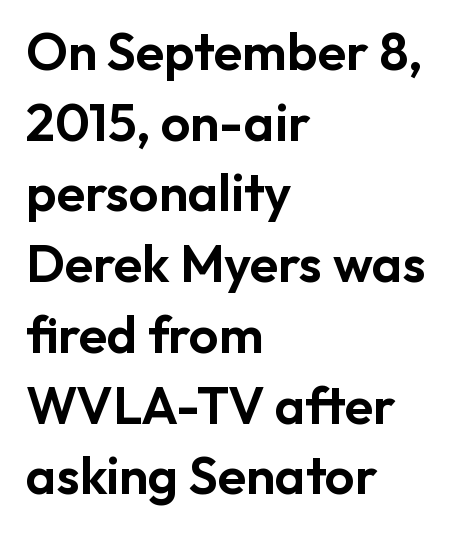
The image shows 52 px sans-serif type, upright; set left-aligned, normal line spacing (1.36x), normal letter spacing, not underlined; low stroke contrast and a medium x-height.
